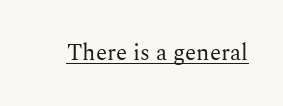
Students, observe the line beneath the letters — that is underlining. You can tell it's not italic because the verticals are truly vertical. Stems here are at most as thick as an everyday book face. Between one letter and the next there's only the usual sliver of space.
